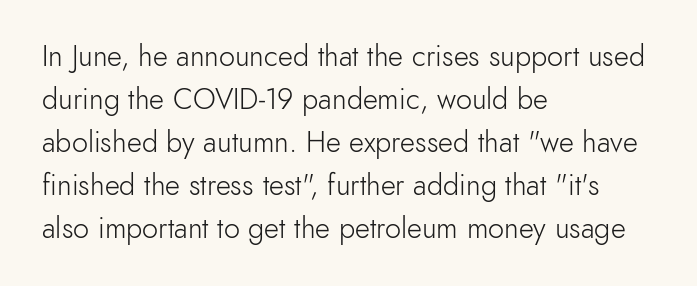
The image shows 29 px light sans-serif type, upright; set left-aligned, normal line spacing (1.48x), normal letter spacing, not underlined; a small x-height.
